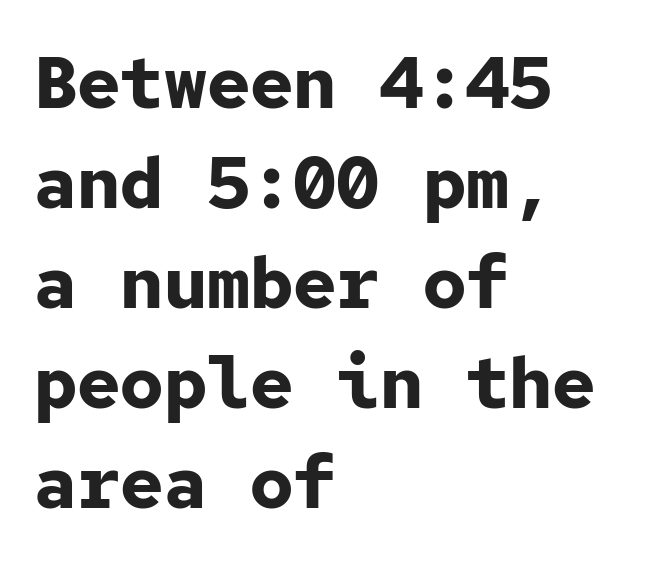
Bold? Absolutely — the strokes are thick and heavy. Alignment: flush left. Examine the stroke ends and you'll find no serifs. Words appear dense and cohesive because spacing is normal. If you drew a line through each stem, it would be perfectly vertical. Looks like terminal output: every glyph gets an equal slot.
